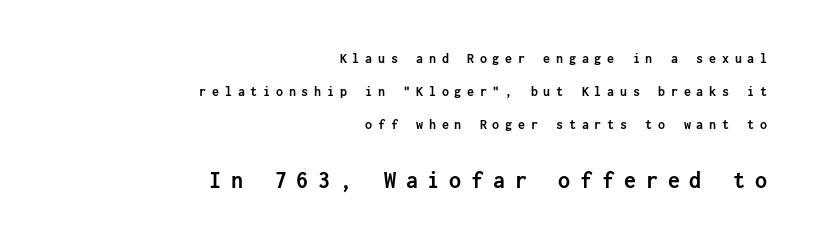
Baseline-to-baseline distance is far greater than the letter height. Look at the glyph heights: the lower group is clearly the bigger setting. Italic? Not at all — the glyphs are vertical. Any mark beneath the type? The region is blank.
